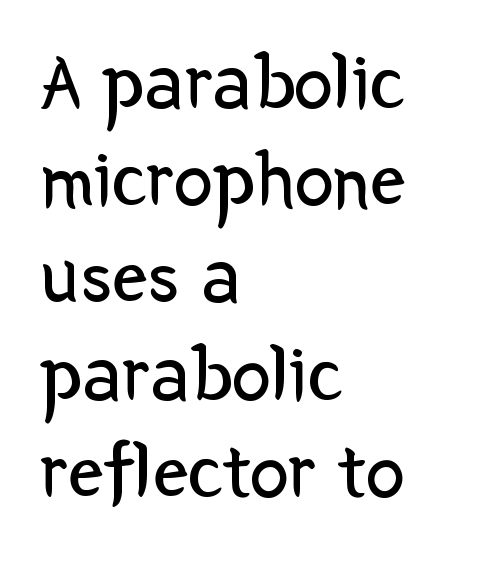
Q: Is the text bold? A: No.
Q: Is the text italic (slanted)? A: No, it is upright.
Q: Is the typeface a serif or a sans-serif typeface? A: Sans-serif.
Q: Is the text underlined? A: No.
Q: How is the paragraph aligned? A: Left-aligned.
Q: Is the spacing between letters normal or unusually wide? A: Normal.
Q: Width (condensed, normal, or wide)? A: Normal.
Q: Stroke contrast? A: Low.
Q: x-height? A: Medium.
Q: Monospaced? A: No.
